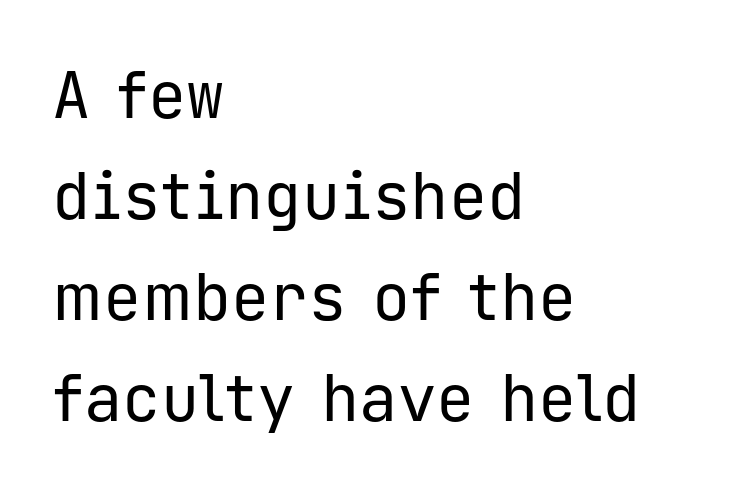
{"serif": "no", "italic": "no", "bold": "no", "weight": "regular", "width": "normal", "stroke_contrast": "low", "x_height": "medium", "monospaced": "yes", "underline": "no", "align": "left", "line_spacing": "normal", "line_spacing_ratio": 1.58, "letter_spacing": "normal", "letter_spacing_em": 0.0, "glyph_px": 64}
